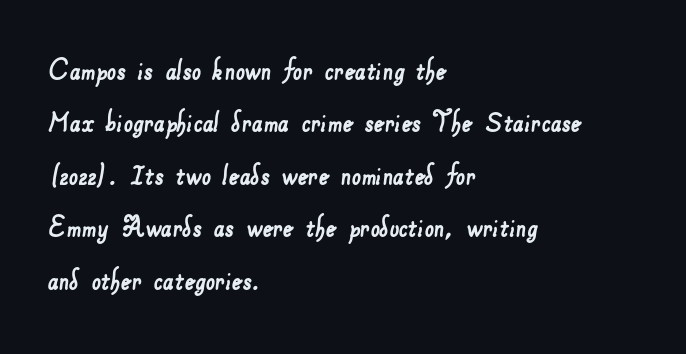
{"serif": "no", "width": "normal", "stroke_contrast": "low", "x_height": "small", "monospaced": "no", "underline": "no", "align": "left", "line_spacing": "normal", "line_spacing_ratio": 1.59, "letter_spacing": "normal", "letter_spacing_em": 0.0, "glyph_px": 33}
